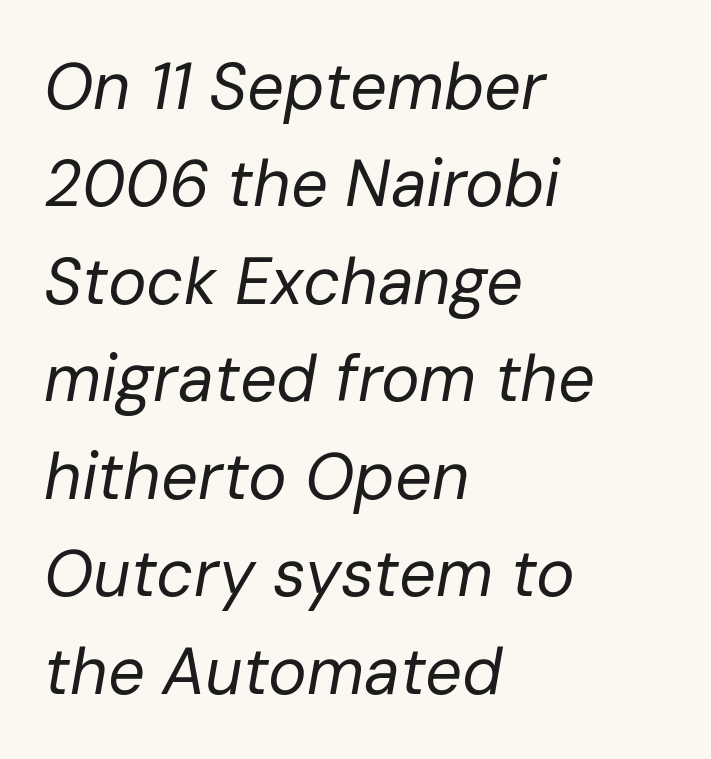
The image shows 65 px regular-weight type, italic (leaning right); set left-aligned, normal line spacing (1.5x), normal letter spacing, not underlined; low stroke contrast and a medium x-height.
